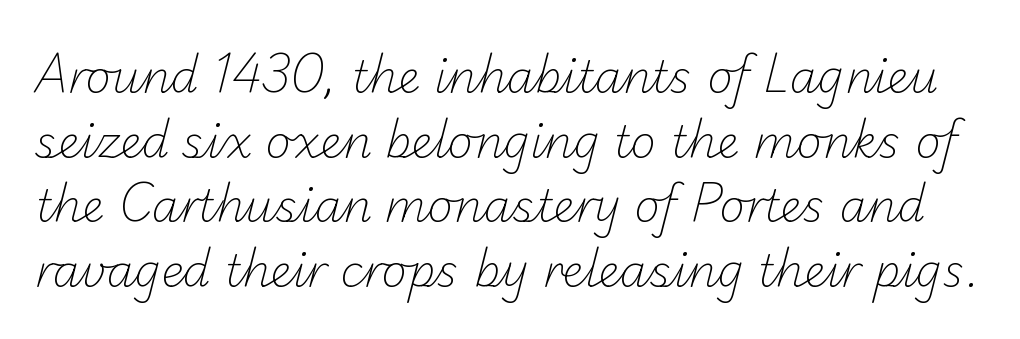
The image shows 44 px light sans-serif type; set normal line spacing (1.47x), normal letter spacing, not underlined; low stroke contrast and a small x-height.
